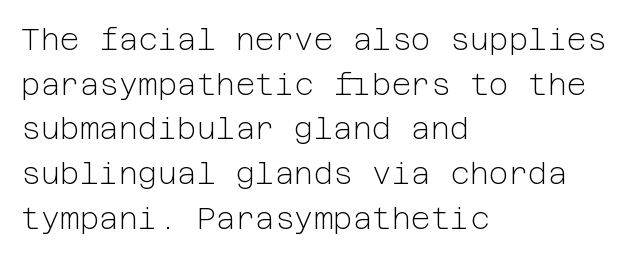
{"serif": "no", "italic": "no", "bold": "no", "weight": "light", "width": "normal", "stroke_contrast": "low", "x_height": "medium", "underline": "no", "align": "left", "line_spacing": "normal", "line_spacing_ratio": 1.49, "letter_spacing": "normal", "letter_spacing_em": 0.0, "glyph_px": 30}
